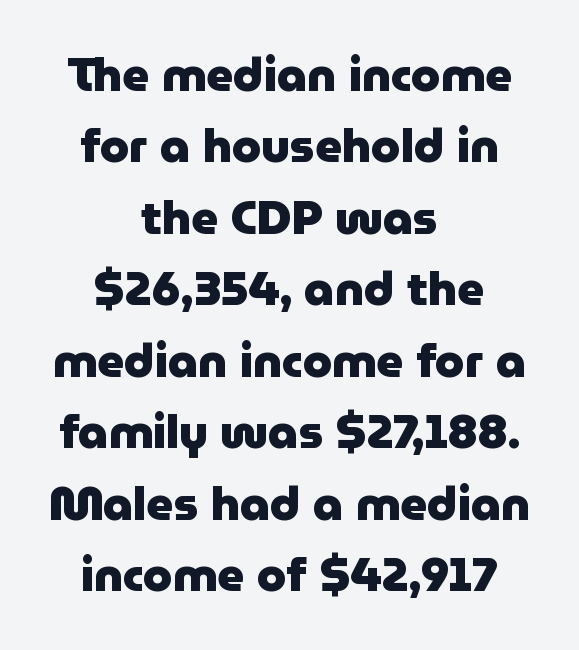
{"serif": "no", "italic": "no", "bold": "yes", "weight": "heavy", "width": "normal", "stroke_contrast": "low", "x_height": "medium", "monospaced": "no", "underline": "no", "align": "center", "line_spacing": "normal", "line_spacing_ratio": 1.52, "letter_spacing": "normal", "letter_spacing_em": 0.0, "glyph_px": 47}
